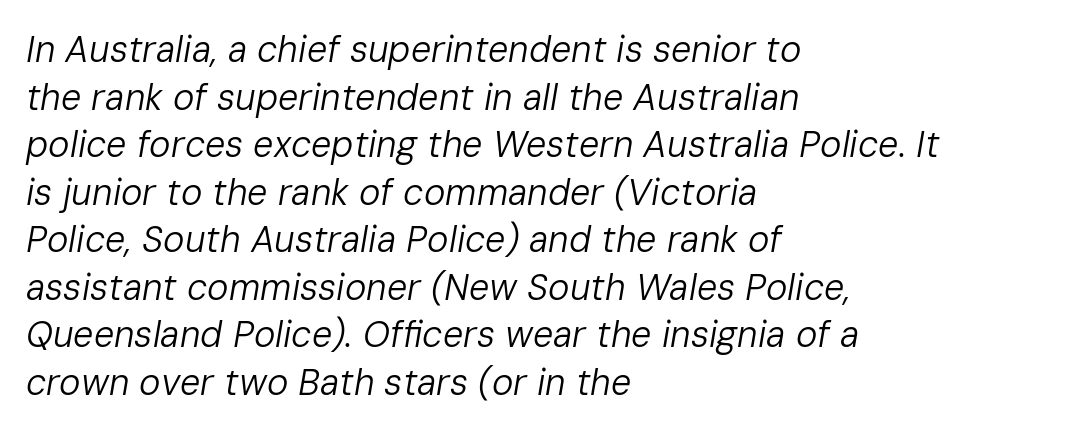
{"italic": "yes", "lean": "right", "slant_degrees": 10, "bold": "no", "weight": "regular", "width": "normal", "stroke_contrast": "low", "x_height": "medium", "monospaced": "no", "underline": "no", "align": "left", "line_spacing": "normal", "line_spacing_ratio": 1.32, "letter_spacing": "normal", "letter_spacing_em": 0.0, "glyph_px": 36}
